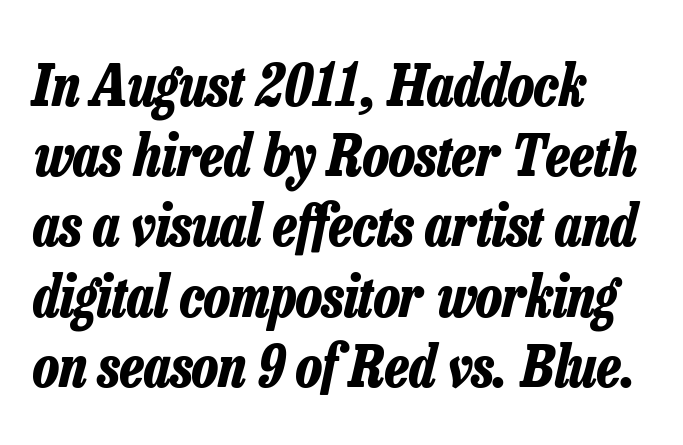
Q: Is the text bold? A: Yes.
Q: Is the text italic (slanted)? A: Yes, it leans right by about 13 degrees.
Q: Is the text underlined? A: No.
Q: How is the paragraph aligned? A: Left-aligned.
Q: Is the spacing between letters normal or unusually wide? A: Normal.
Q: Width (condensed, normal, or wide)? A: Condensed.
Q: Stroke contrast? A: Low.
Q: x-height? A: Medium.
Q: Monospaced? A: No.
